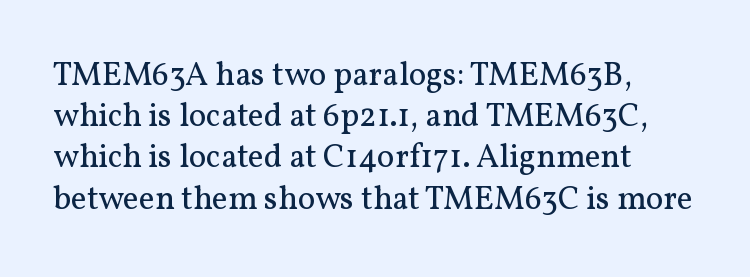
Q: Is the text bold? A: No.
Q: Is the text italic (slanted)? A: No, it is upright.
Q: Is the typeface a serif or a sans-serif typeface? A: Serif.
Q: Is the text underlined? A: No.
Q: How is the paragraph aligned? A: Left-aligned.
Q: Is the spacing between letters normal or unusually wide? A: Normal.
Q: Is the spacing between lines tight, normal or loose? A: Normal.
Q: Width (condensed, normal, or wide)? A: Normal.
Q: Stroke contrast? A: Medium.
Q: x-height? A: Medium.
Q: Monospaced? A: No.
